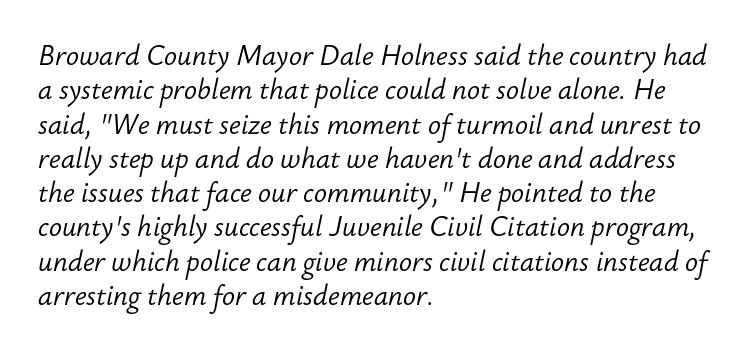
The image shows 27 px text type, italic (leaning right); set left-aligned, normal line spacing (1.27x), normal letter spacing, not underlined.
